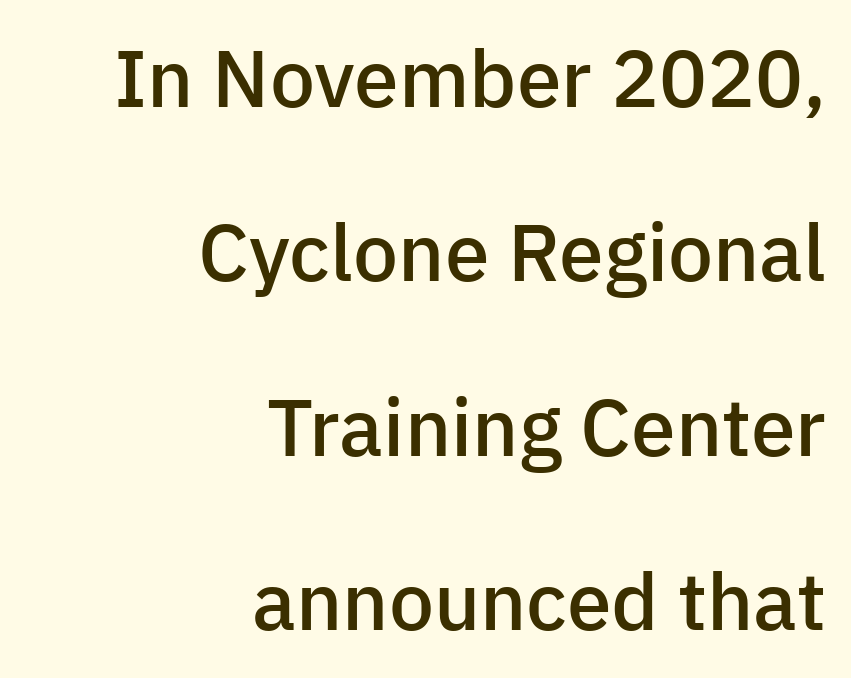
Q: Is the text bold? A: Semi-bold.
Q: Is the text italic (slanted)? A: No, it is upright.
Q: Is the typeface a serif or a sans-serif typeface? A: Sans-serif.
Q: Is the text underlined? A: No.
Q: How is the paragraph aligned? A: Right-aligned.
Q: Is the spacing between letters normal or unusually wide? A: Normal.
Q: Is the spacing between lines tight, normal or loose? A: Loose.
Q: Width (condensed, normal, or wide)? A: Normal.
Q: Stroke contrast? A: Low.
Q: x-height? A: Medium.
Q: Monospaced? A: No.
